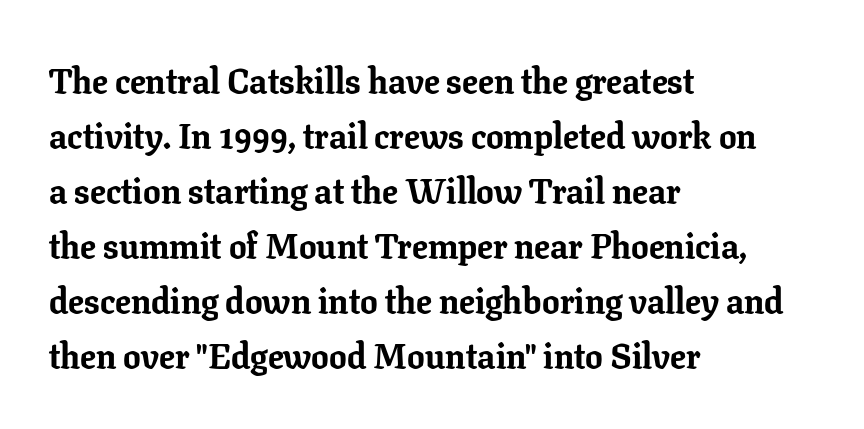
Leading matches the norm, producing a regular column. Look at the tracking — it's just the regular setting, nothing added. Tall strokes in this sample are plumb rather than angled. These lines stack with their left ends in a neat column. Descenders hang freely into open space.
